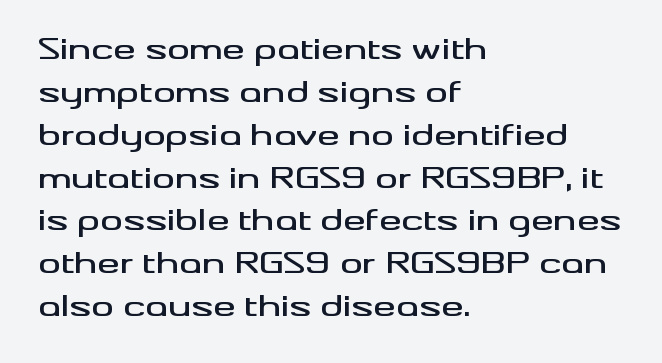
The image shows 28 px wide sans-serif type, upright; set left-aligned, normal line spacing (1.53x), normal letter spacing, not underlined; medium stroke contrast and a small x-height.
